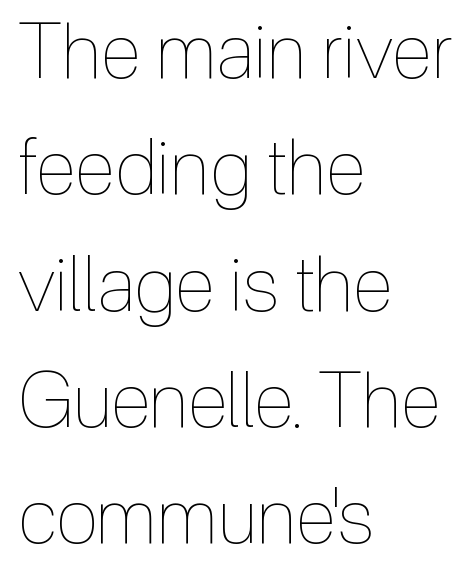
Posture: upright roman. The ragged edge is on the right, which tells us the setting is flush left. Glyph-to-glyph distance matches everyday printed text. Think of a printed novel: that variable character pitch is what you see here. Stroke mass is kept to a normal reading level or below.
